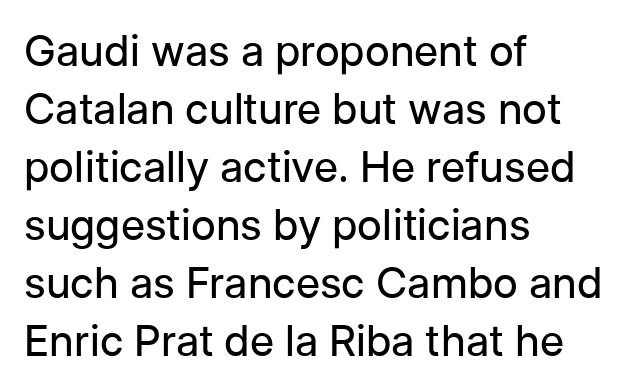
Q: Is the text bold? A: No.
Q: Is the text italic (slanted)? A: No, it is upright.
Q: Is the typeface a serif or a sans-serif typeface? A: Sans-serif.
Q: Is the text underlined? A: No.
Q: How is the paragraph aligned? A: Left-aligned.
Q: Is the spacing between letters normal or unusually wide? A: Normal.
Q: Is the spacing between lines tight, normal or loose? A: Normal.
Q: Width (condensed, normal, or wide)? A: Normal.
Q: Stroke contrast? A: Low.
Q: x-height? A: Medium.
Q: Monospaced? A: No.
